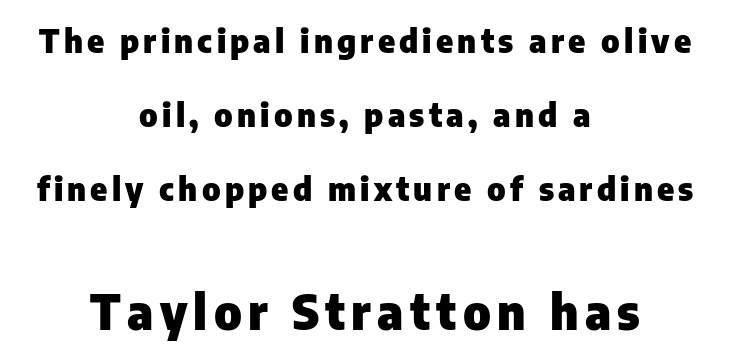
The image shows 48 px heavy sans-serif type, upright; set centered, loose line spacing (2.31x), not underlined; the second (bottom) block is 1.5x larger; low stroke contrast and a medium x-height.
